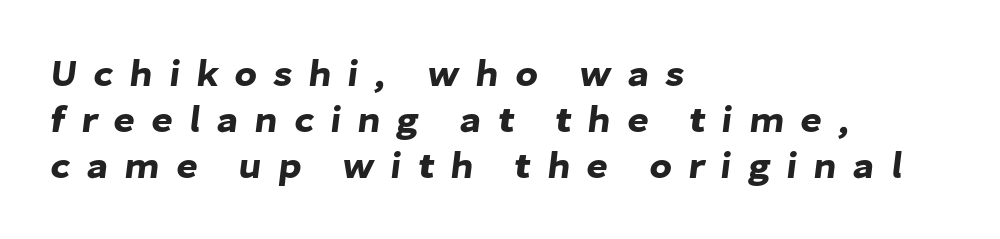
{"serif": "no", "width": "normal", "stroke_contrast": "low", "x_height": "medium", "monospaced": "no", "underline": "no", "align": "left", "line_spacing": "normal", "line_spacing_ratio": 1.25, "letter_spacing": "wide", "letter_spacing_em": 0.43, "glyph_px": 37}
